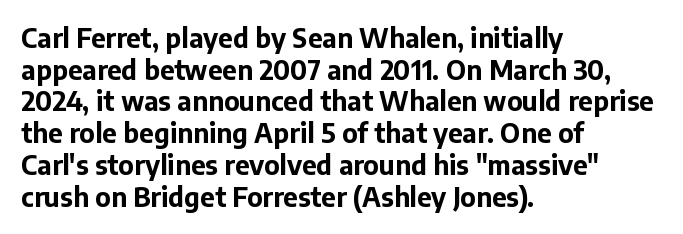
Q: Is the text bold? A: Yes.
Q: Is the text italic (slanted)? A: No, it is upright.
Q: Is the text underlined? A: No.
Q: How is the paragraph aligned? A: Left-aligned.
Q: Is the spacing between letters normal or unusually wide? A: Normal.
